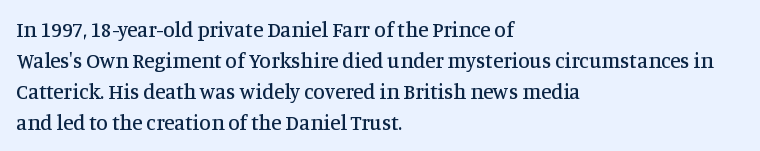
The image shows 21 px text type, upright; set left-aligned, normal line spacing (1.47x), normal letter spacing, not underlined.
